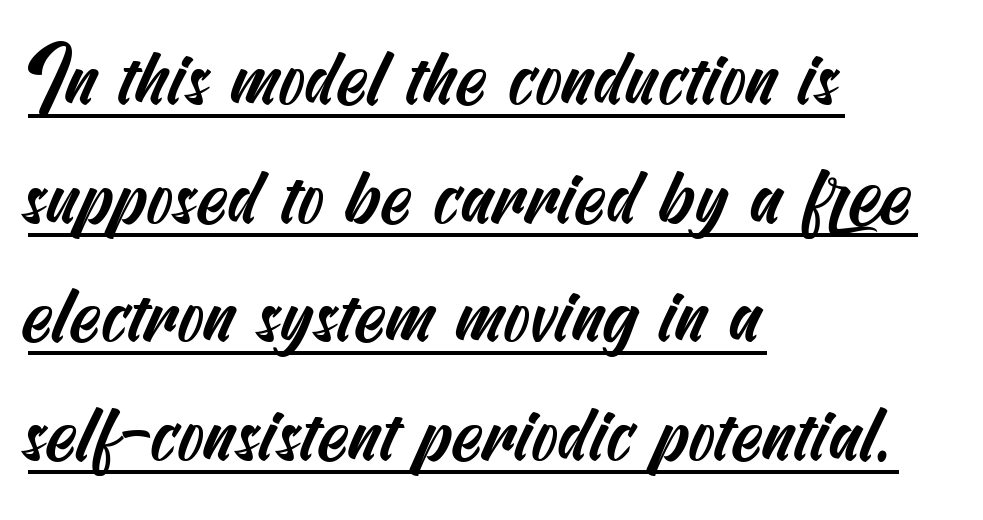
The image shows 78 px condensed sans-serif type; set left-aligned, normal line spacing (1.52x), normal letter spacing, underlined; medium stroke contrast and a small x-height.
